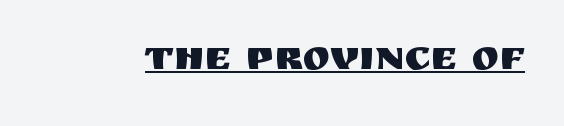
{"serif": "no", "italic": "no", "width": "normal", "stroke_contrast": "medium", "x_height": "large", "monospaced": "no", "underline": "yes", "letter_spacing": "normal", "letter_spacing_em": 0.0, "glyph_px": 41}
